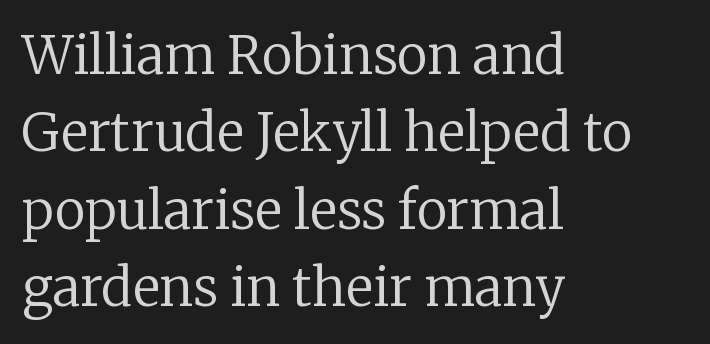
Q: Is the text bold? A: No.
Q: Is the text italic (slanted)? A: No, it is upright.
Q: Is the typeface a serif or a sans-serif typeface? A: Serif.
Q: Is the text underlined? A: No.
Q: How is the paragraph aligned? A: Left-aligned.
Q: Is the spacing between letters normal or unusually wide? A: Normal.
Q: Is the spacing between lines tight, normal or loose? A: Normal.
Q: Width (condensed, normal, or wide)? A: Normal.
Q: Stroke contrast? A: Low.
Q: x-height? A: Medium.
Q: Monospaced? A: No.
